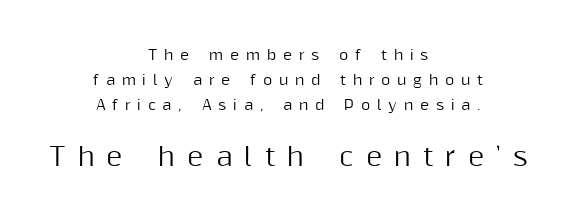
Q: Is the text italic (slanted)? A: No, it is upright.
Q: Is the text underlined? A: No.
Q: How is the paragraph aligned? A: Centered.
Q: Is the spacing between letters normal or unusually wide? A: Unusually wide.
Q: Which block of text is set in a larger size, the first (top) or the second (bottom)? A: The second (bottom) one.
